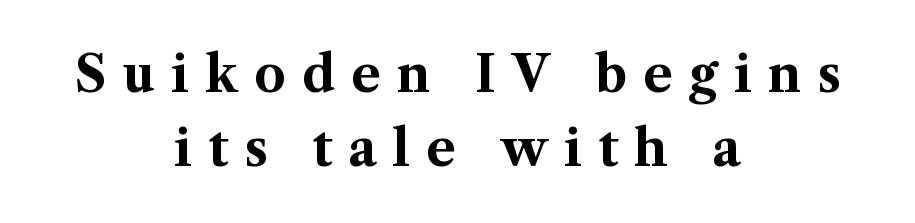
Q: Is the text bold? A: Yes.
Q: Is the text italic (slanted)? A: No, it is upright.
Q: Is the typeface a serif or a sans-serif typeface? A: Serif.
Q: Is the text underlined? A: No.
Q: How is the paragraph aligned? A: Centered.
Q: Is the spacing between letters normal or unusually wide? A: Unusually wide.
Q: Is the spacing between lines tight, normal or loose? A: Normal.
Q: Width (condensed, normal, or wide)? A: Normal.
Q: Stroke contrast? A: Medium.
Q: x-height? A: Medium.
Q: Monospaced? A: No.
